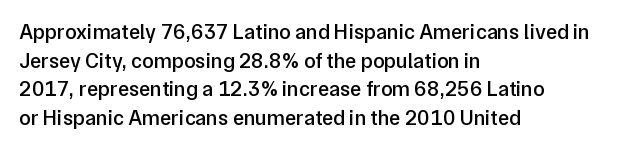
The image shows 21 px text type, upright; set left-aligned, normal line spacing (1.36x), normal letter spacing, not underlined.
